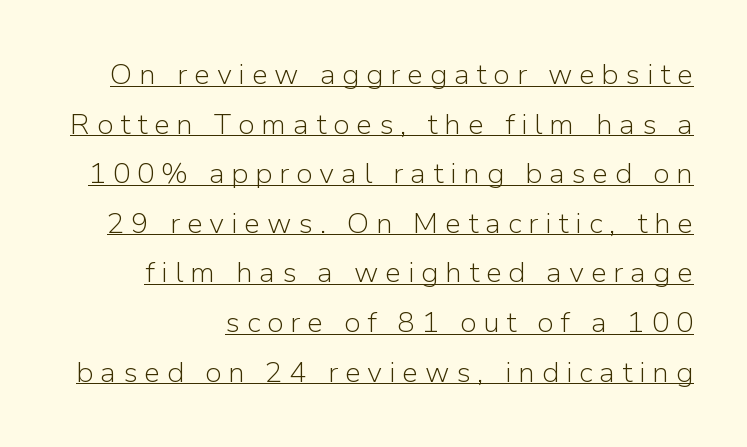
The image shows 29 px light sans-serif type, upright; set line spacing 1.71x, unusually wide letter spacing (+0.23 em), underlined; low stroke contrast and a medium x-height.
